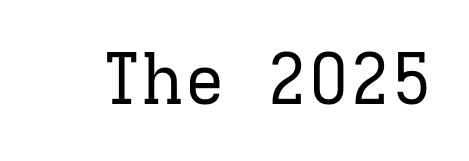
Tall strokes in this sample are plumb rather than angled. On a weight scale, this lands at 450 or below. Observe the ordinary spacing: letters are neighbours, not strangers. The face used here is monospaced, like something from a code editor.
